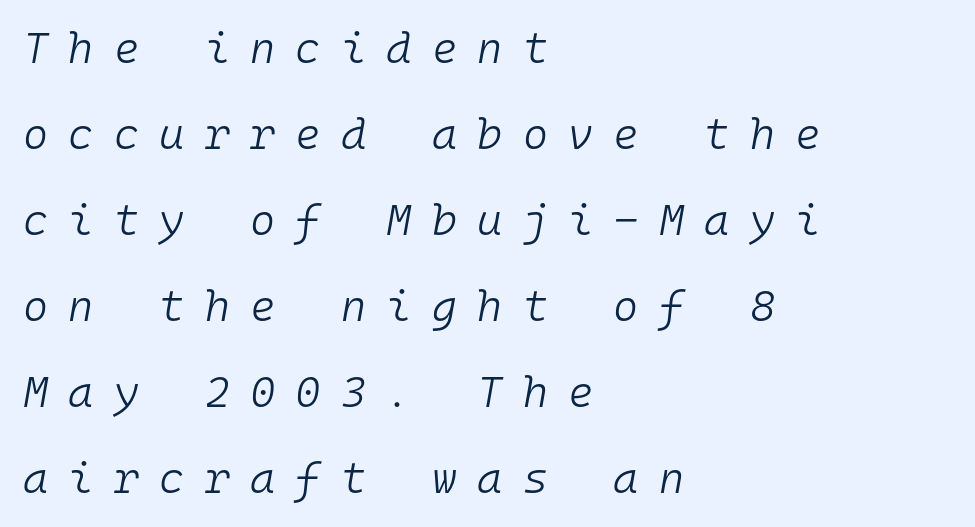
The image shows 43 px light type, italic (leaning right), monospaced; set left-aligned, loose line spacing (2.0x), unusually wide letter spacing (+0.47 em), not underlined; low stroke contrast and a medium x-height.
